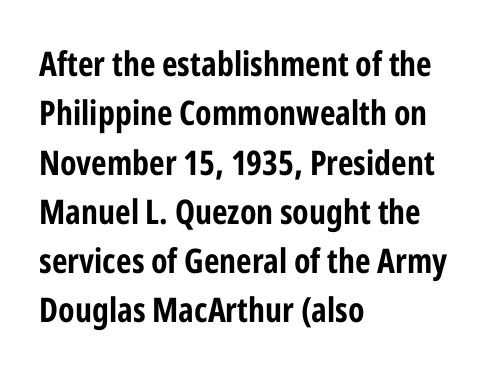
{"serif": "no", "italic": "no", "bold": "yes", "weight": "bold", "width": "condensed", "stroke_contrast": "low", "x_height": "medium", "monospaced": "no", "underline": "no", "align": "left", "line_spacing": "normal", "line_spacing_ratio": 1.45, "letter_spacing": "normal", "letter_spacing_em": 0.0, "glyph_px": 34}
